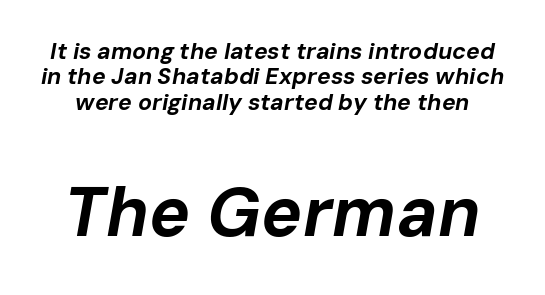
Q: Is the text bold? A: Yes.
Q: Is the text italic (slanted)? A: Yes, it leans right by about 10 degrees.
Q: Is the text underlined? A: No.
Q: Is the spacing between letters normal or unusually wide? A: Normal.
Q: Is the spacing between lines tight, normal or loose? A: Tight.
Q: Which block of text is set in a larger size, the first (top) or the second (bottom)? A: The second (bottom) one.
Q: Width (condensed, normal, or wide)? A: Normal.
Q: Stroke contrast? A: Low.
Q: x-height? A: Medium.
Q: Monospaced? A: No.
